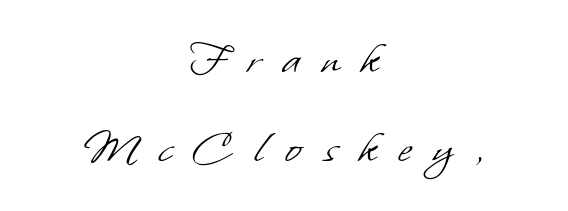
{"serif": "no", "bold": "no", "weight": "light", "width": "normal", "stroke_contrast": "low", "x_height": "small", "monospaced": "no", "underline": "no", "align": "center", "line_spacing_ratio": 1.86, "letter_spacing": "wide", "letter_spacing_em": 0.46, "glyph_px": 48}
